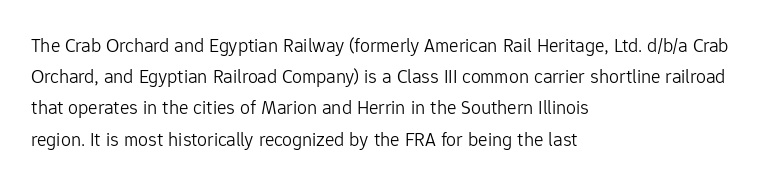
Between one letter and the next there's only the usual sliver of space. Letters rest on an invisible, unmarked baseline. Does the copy run flush right? No — it runs flush left. Nothing heavy about these letters — not bold at all.
